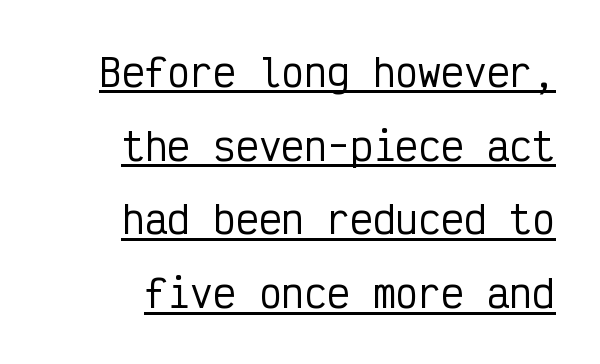
Q: Is the text italic (slanted)? A: No, it is upright.
Q: Is the typeface a serif or a sans-serif typeface? A: Sans-serif.
Q: Is the text underlined? A: Yes.
Q: How is the paragraph aligned? A: Right-aligned.
Q: Is the spacing between letters normal or unusually wide? A: Normal.
Q: Is the spacing between lines tight, normal or loose? A: Loose.
Q: Width (condensed, normal, or wide)? A: Condensed.
Q: Stroke contrast? A: Low.
Q: x-height? A: Medium.
Q: Monospaced? A: Yes.
